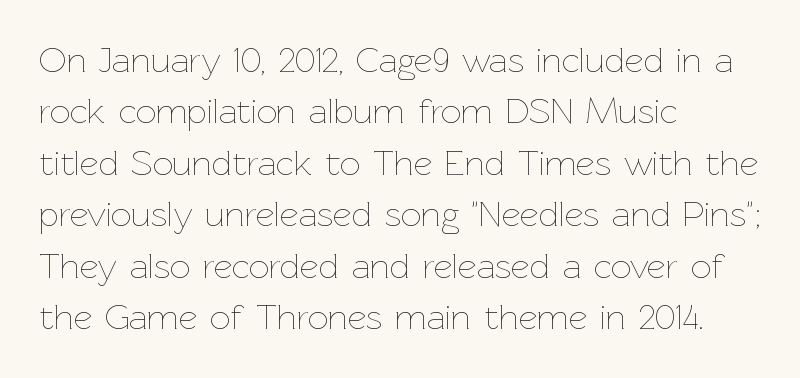
Q: Is the text bold? A: No.
Q: Is the text italic (slanted)? A: No, it is upright.
Q: Is the text underlined? A: No.
Q: How is the paragraph aligned? A: Left-aligned.
Q: Is the spacing between letters normal or unusually wide? A: Normal.
Q: Is the spacing between lines tight, normal or loose? A: Normal.
Q: Width (condensed, normal, or wide)? A: Normal.
Q: Stroke contrast? A: Low.
Q: x-height? A: Medium.
Q: Monospaced? A: No.
